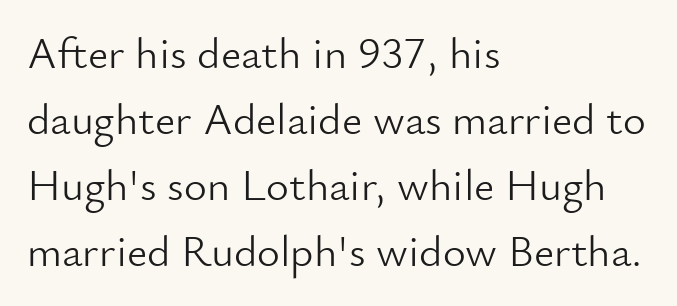
Q: Is the text bold? A: No.
Q: Is the text italic (slanted)? A: No, it is upright.
Q: Is the typeface a serif or a sans-serif typeface? A: Sans-serif.
Q: Is the text underlined? A: No.
Q: How is the paragraph aligned? A: Left-aligned.
Q: Is the spacing between letters normal or unusually wide? A: Normal.
Q: Is the spacing between lines tight, normal or loose? A: Normal.
Q: Width (condensed, normal, or wide)? A: Normal.
Q: Stroke contrast? A: Low.
Q: x-height? A: Small.
Q: Monospaced? A: No.
